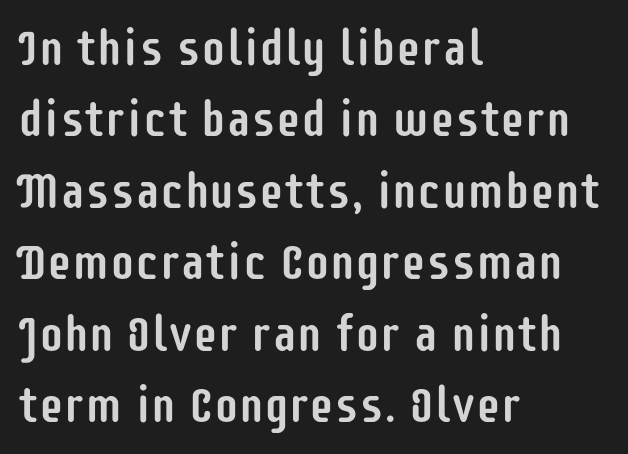
Q: Is the text italic (slanted)? A: No, it is upright.
Q: Is the typeface a serif or a sans-serif typeface? A: Sans-serif.
Q: Is the text underlined? A: No.
Q: How is the paragraph aligned? A: Left-aligned.
Q: Is the spacing between letters normal or unusually wide? A: Normal.
Q: Is the spacing between lines tight, normal or loose? A: Normal.
Q: Width (condensed, normal, or wide)? A: Condensed.
Q: Stroke contrast? A: Low.
Q: x-height? A: Large.
Q: Monospaced? A: No.
